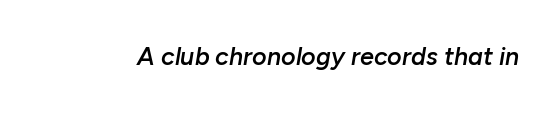
Look at the tracking — it's just the regular setting, nothing added. The passage shown is not underscored anywhere. This is oblique type, the kind used for emphasis or titles. The strokes are fattened partway — semibold, not bold.
